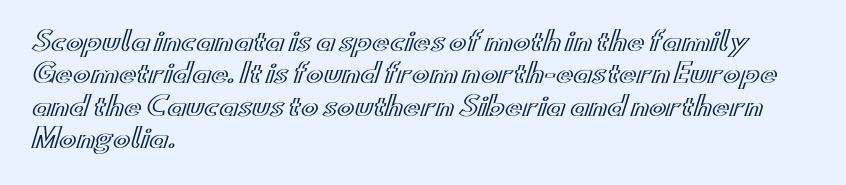
Q: Is the text italic (slanted)? A: Yes.
Q: Is the text underlined? A: No.
Q: How is the paragraph aligned? A: Left-aligned.
Q: Is the spacing between letters normal or unusually wide? A: Normal.
Q: Is the spacing between lines tight, normal or loose? A: Normal.
